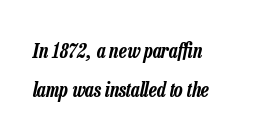
{"italic": "yes", "lean": "right", "slant_degrees": 13, "underline": "no", "align": "left", "line_spacing": "loose", "line_spacing_ratio": 1.93, "letter_spacing": "normal", "letter_spacing_em": 0.0, "glyph_px": 20}
